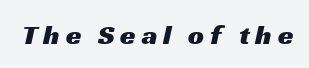
{"serif": "no", "width": "wide", "stroke_contrast": "medium", "x_height": "medium", "monospaced": "no", "underline": "no", "letter_spacing": "wide", "letter_spacing_em": 0.21, "glyph_px": 28}
